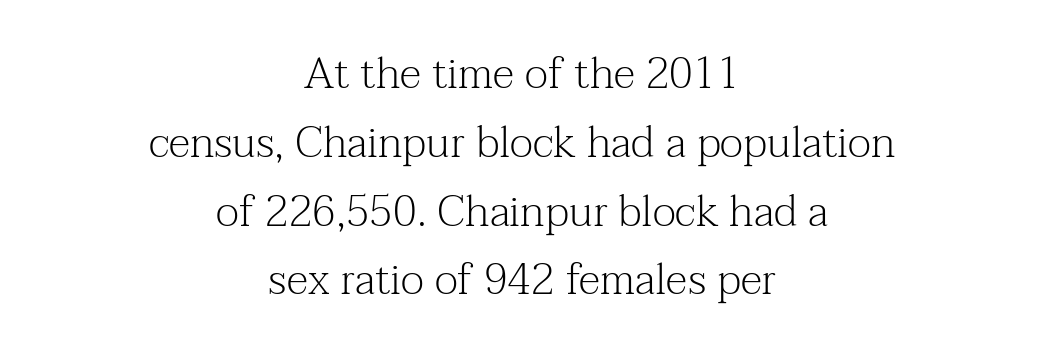
{"serif": "yes", "italic": "no", "bold": "no", "weight": "light", "width": "normal", "stroke_contrast": "medium", "x_height": "medium", "monospaced": "no", "underline": "no", "align": "center", "line_spacing": "normal", "line_spacing_ratio": 1.6, "letter_spacing": "normal", "letter_spacing_em": 0.0, "glyph_px": 43}
